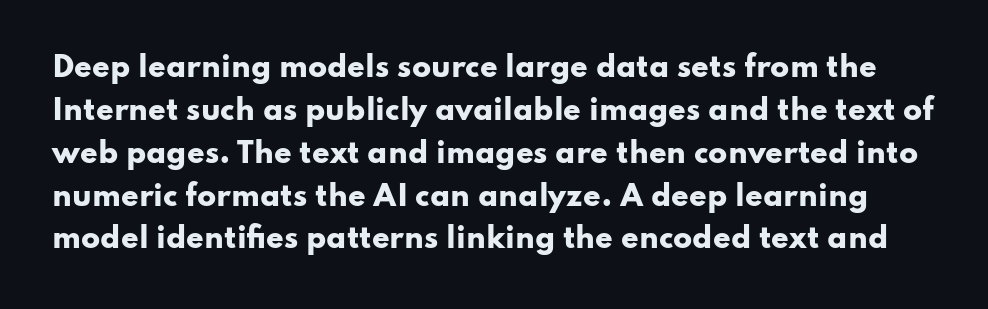
Q: Is the text bold? A: Yes.
Q: Is the text italic (slanted)? A: No, it is upright.
Q: Is the typeface a serif or a sans-serif typeface? A: Sans-serif.
Q: Is the text underlined? A: No.
Q: Is the spacing between letters normal or unusually wide? A: Normal.
Q: Is the spacing between lines tight, normal or loose? A: Normal.
Q: Width (condensed, normal, or wide)? A: Wide.
Q: Stroke contrast? A: Low.
Q: x-height? A: Small.
Q: Monospaced? A: No.
